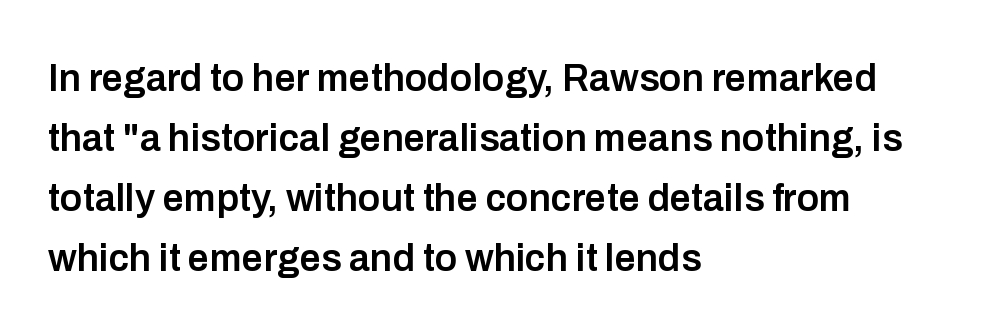
The type sits square on the baseline with zero lean. No word sits above an underline. To sum up the face: it is a sans, with no serifs. Stems and bowls a touch heavier than normal — semibold. Looks like regular typesetting: each glyph gets only the width it needs. The line-height multiplier appears to be the usual default.
